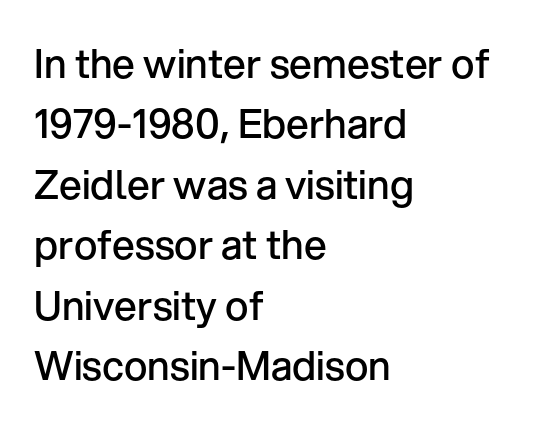
{"serif": "no", "italic": "no", "bold": "semi", "weight": "semibold", "width": "normal", "stroke_contrast": "low", "x_height": "medium", "monospaced": "no", "underline": "no", "align": "left", "line_spacing": "normal", "line_spacing_ratio": 1.51, "letter_spacing": "normal", "letter_spacing_em": 0.0, "glyph_px": 40}
